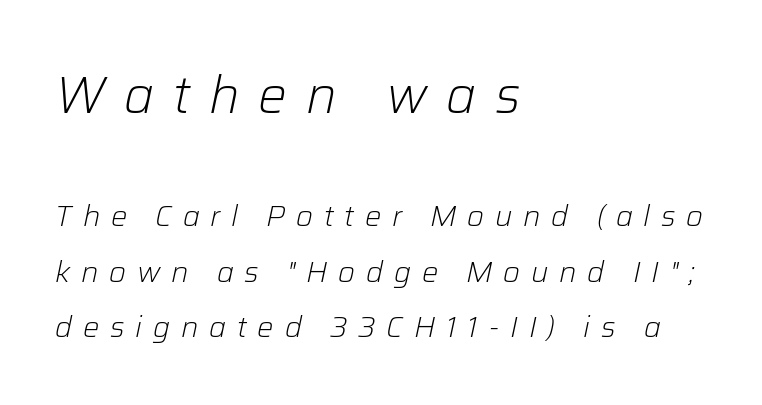
{"italic": "yes", "lean": "right", "slant_degrees": 12, "bold": "no", "weight": "light", "width": "normal", "stroke_contrast": "low", "x_height": "medium", "monospaced": "no", "underline": "no", "align": "left", "line_spacing": "loose", "line_spacing_ratio": 1.91, "letter_spacing": "wide", "letter_spacing_em": 0.37, "larger_block": "first", "size_ratio": 1.76, "glyph_px": 51}
